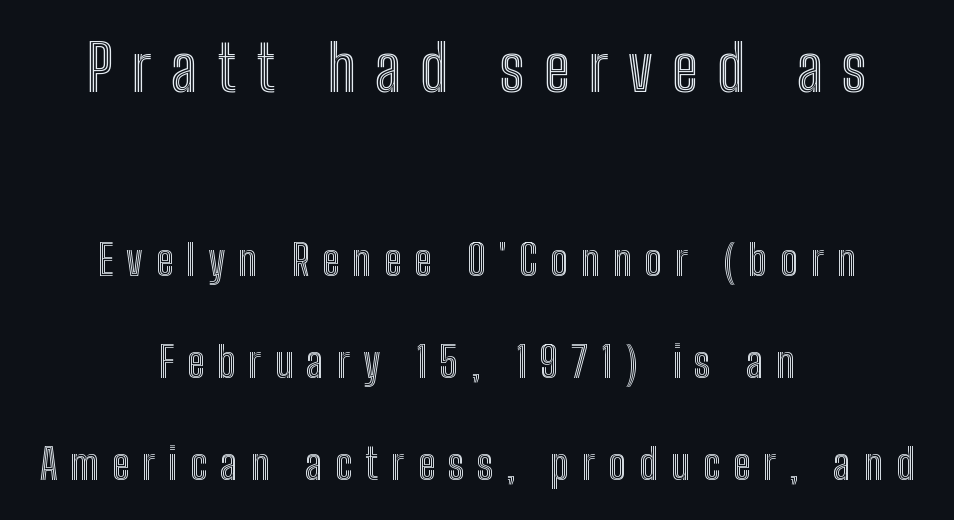
The block of text is sparse from top to bottom, with ample space between rows. A bare baseline throughout the passage. Bigger letters appear in the top chunk; the bottom chunk is reduced. Each word looks stretched out because of the extra space between its letters. The letters stand upright; this is a roman face. The paragraph has two soft edges and a firm central axis.
